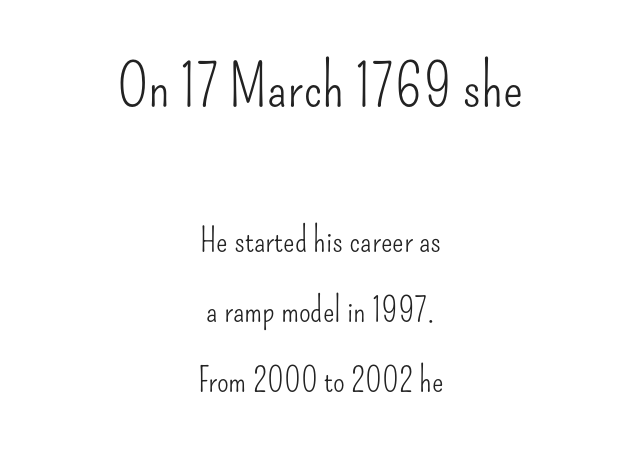
The letters stand upright; this is a roman face. Decoration check: the copy has no underline. Baseline-to-baseline distance is far greater than the letter height. Nothing unusual about the tracking: characters are spaced as the font intends. The passage shown begins with its larger block and ends with its smaller one. You could not count columns in this text — the font is proportionally spaced.
